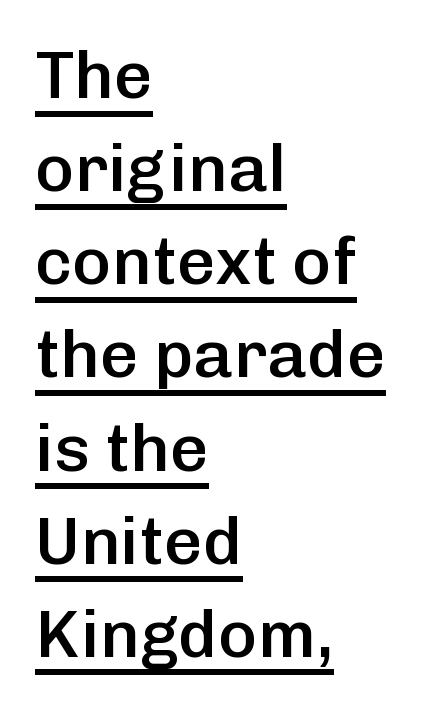
No italicization has been applied; the sample stays upright. Notice how a bar underscores the lettering throughout. Words appear dense and cohesive because spacing is normal. Where is the straight margin? On the left.
